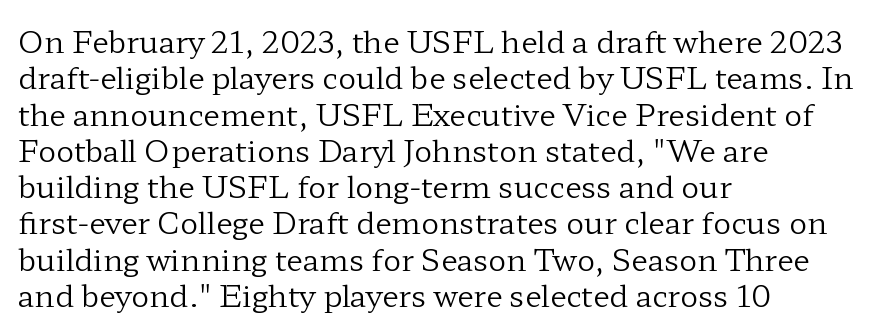
The image shows 30 px regular-weight, wide serif type, upright; set left-aligned, line spacing 1.21x, normal letter spacing, not underlined; low stroke contrast and a medium x-height.
